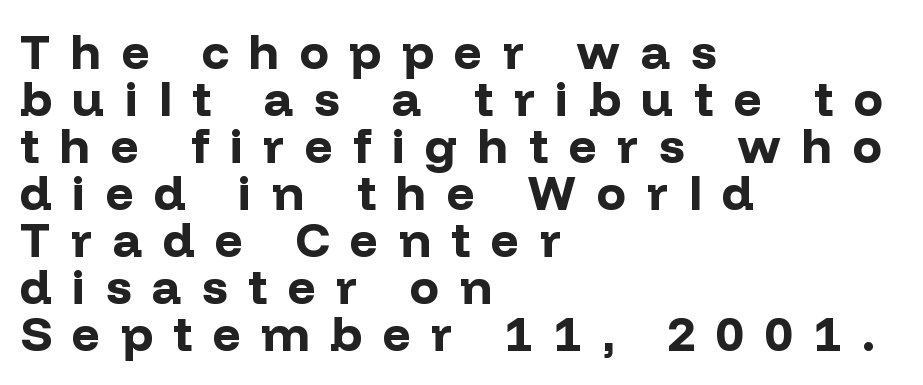
The image shows 49 px bold sans-serif type, upright; set left-aligned, tight line spacing (0.96x), unusually wide letter spacing (+0.42 em), not underlined; low stroke contrast and a medium x-height.
